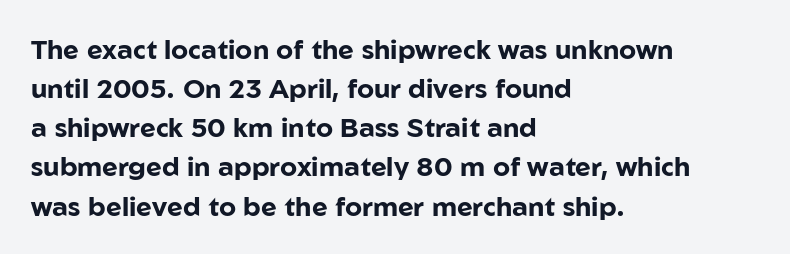
Q: Is the text bold? A: Yes.
Q: Is the text italic (slanted)? A: No, it is upright.
Q: Is the text underlined? A: No.
Q: How is the paragraph aligned? A: Left-aligned.
Q: Is the spacing between letters normal or unusually wide? A: Normal.
Q: Is the spacing between lines tight, normal or loose? A: Normal.
